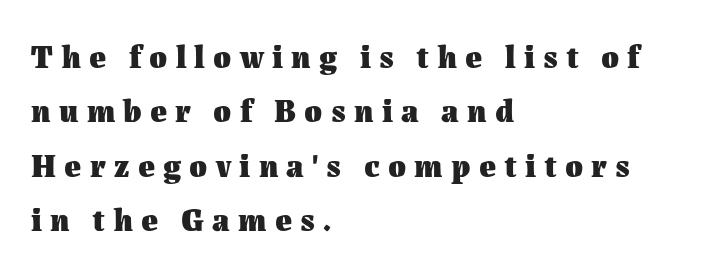
The image shows 32 px heavy type, upright; set left-aligned, normal line spacing (1.7x), unusually wide letter spacing (+0.26 em), not underlined; medium stroke contrast and a medium x-height.
